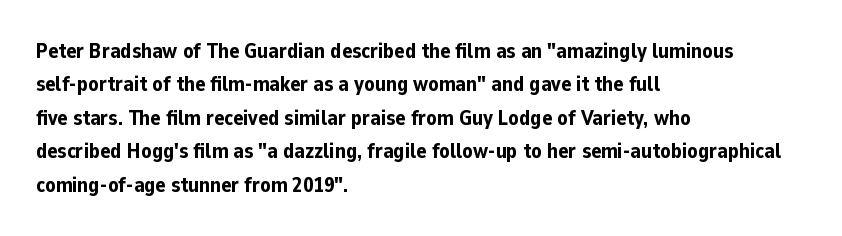
The image shows 21 px bold type, upright; set left-aligned, normal line spacing (1.59x), normal letter spacing, not underlined.
